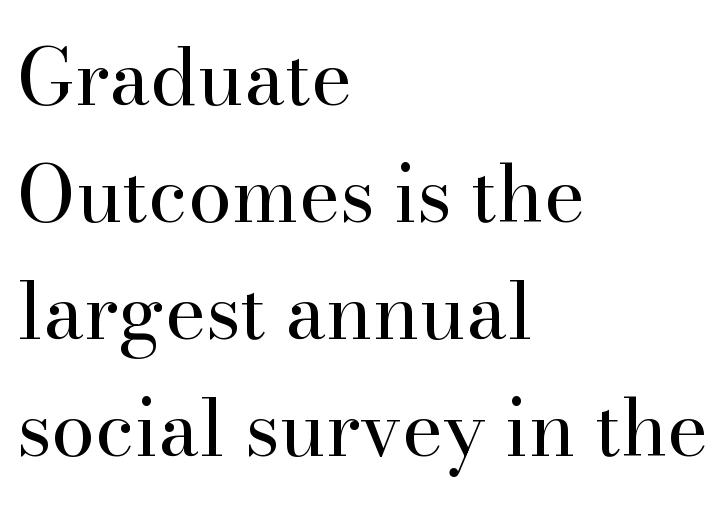
{"serif": "yes", "italic": "no", "bold": "no", "weight": "regular", "width": "normal", "stroke_contrast": "high", "x_height": "small", "monospaced": "no", "underline": "no", "align": "left", "line_spacing": "normal", "line_spacing_ratio": 1.5, "letter_spacing": "normal", "letter_spacing_em": 0.0, "glyph_px": 78}
